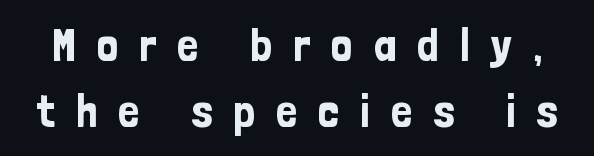
{"serif": "no", "italic": "no", "width": "condensed", "stroke_contrast": "low", "x_height": "medium", "monospaced": "no", "underline": "no", "line_spacing": "normal", "line_spacing_ratio": 1.41, "letter_spacing": "wide", "letter_spacing_em": 0.45, "glyph_px": 47}
